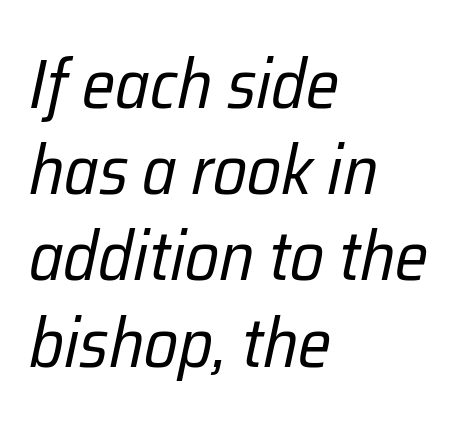
{"italic": "yes", "lean": "right", "slant_degrees": 12, "bold": "no", "weight": "regular", "width": "condensed", "stroke_contrast": "low", "x_height": "medium", "monospaced": "no", "underline": "no", "align": "left", "line_spacing": "normal", "line_spacing_ratio": 1.25, "letter_spacing": "normal", "letter_spacing_em": 0.0, "glyph_px": 69}
